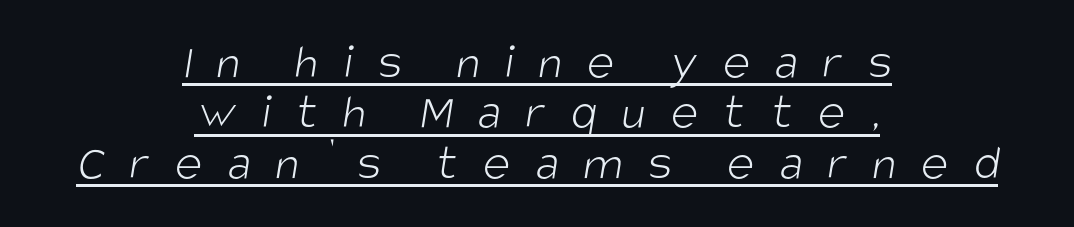
The designer went with a sans here, leaving each stem footless. The font sits on the lighter half of the weight spectrum, regular included. The lettering is marked with a stroke running underneath it. This rendering widens character spacing well past its baseline value. You could not count columns in this text — the font is proportionally spaced.
